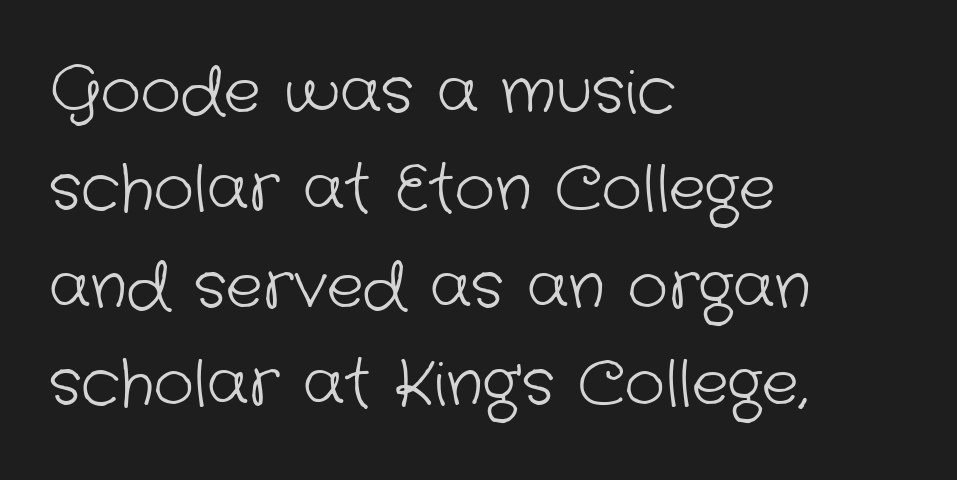
{"serif": "no", "bold": "no", "weight": "light", "width": "normal", "stroke_contrast": "low", "x_height": "medium", "monospaced": "no", "underline": "no", "align": "left", "line_spacing": "normal", "line_spacing_ratio": 1.57, "letter_spacing": "normal", "letter_spacing_em": 0.0, "glyph_px": 62}
